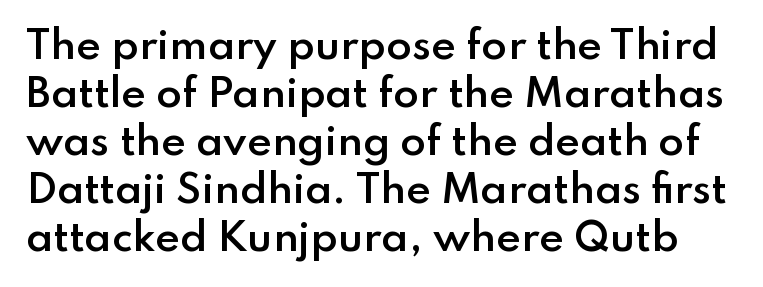
The image shows 38 px semibold sans-serif type, upright; set normal line spacing (1.26x), normal letter spacing, not underlined; low stroke contrast and a small x-height.
